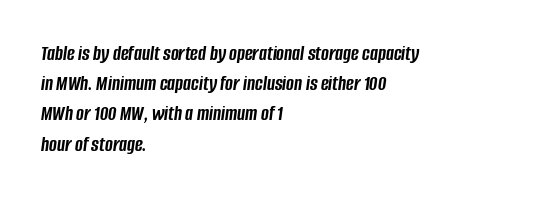
The letterforms sit shoulder to shoulder at normal distance. A dark, heavy texture on the line: the type is bold. Short and long lines alike share a common starting point at left. Baseline-to-baseline distance is the conventional proportion of letter height. The area under the type is left untouched.
